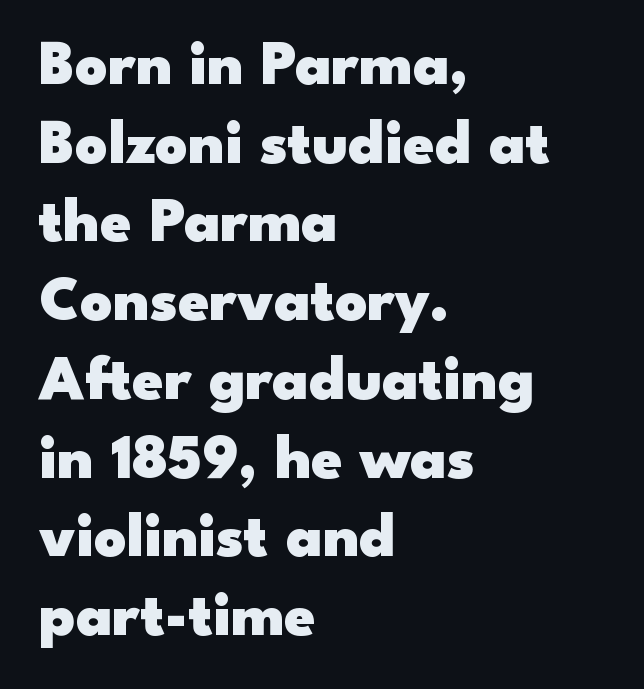
The rows are spaced the way most documents space them. The letters stand upright; this is a roman face. Underline: absent. Inter-character spacing is left at the font's built-in metrics. Looks like regular typesetting: each glyph gets only the width it needs. Bold? Absolutely — the strokes are thick and heavy.
